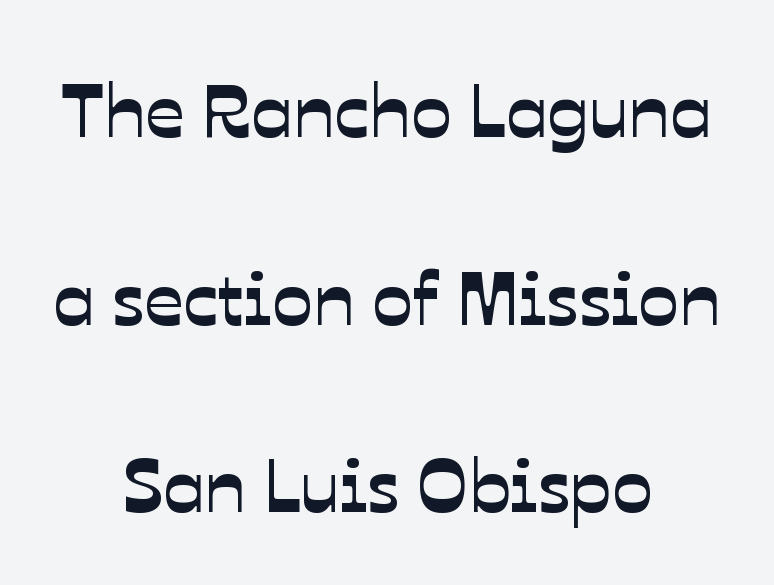
{"serif": "no", "width": "normal", "stroke_contrast": "low", "x_height": "medium", "monospaced": "no", "underline": "no", "align": "center", "line_spacing": "loose", "line_spacing_ratio": 2.47, "letter_spacing": "normal", "letter_spacing_em": 0.0, "glyph_px": 76}
